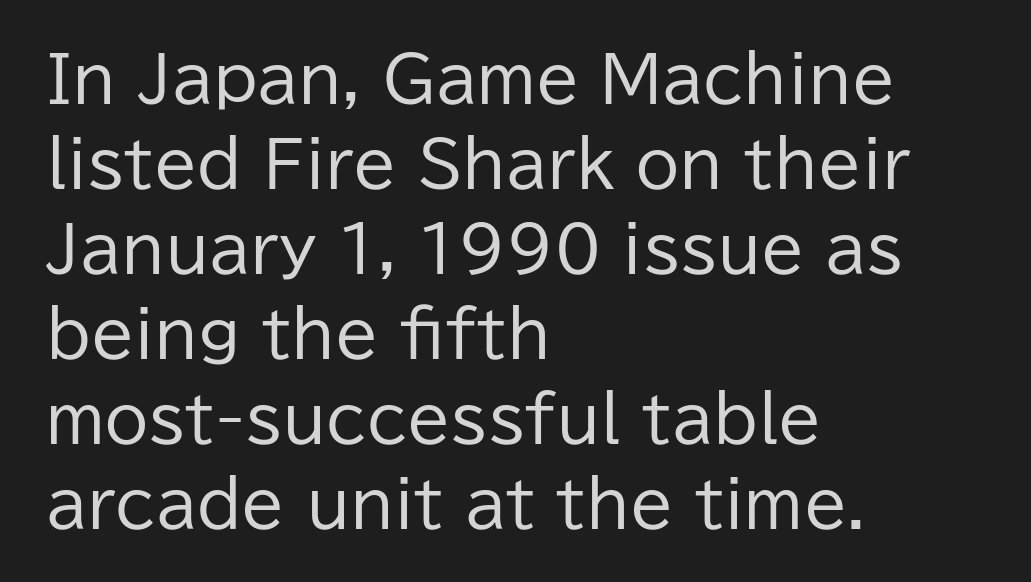
Q: Is the text bold? A: No.
Q: Is the text italic (slanted)? A: No, it is upright.
Q: Is the typeface a serif or a sans-serif typeface? A: Sans-serif.
Q: Is the text underlined? A: No.
Q: How is the paragraph aligned? A: Left-aligned.
Q: Is the spacing between letters normal or unusually wide? A: Normal.
Q: Is the spacing between lines tight, normal or loose? A: Normal.
Q: Width (condensed, normal, or wide)? A: Normal.
Q: Stroke contrast? A: Low.
Q: x-height? A: Medium.
Q: Monospaced? A: No.
